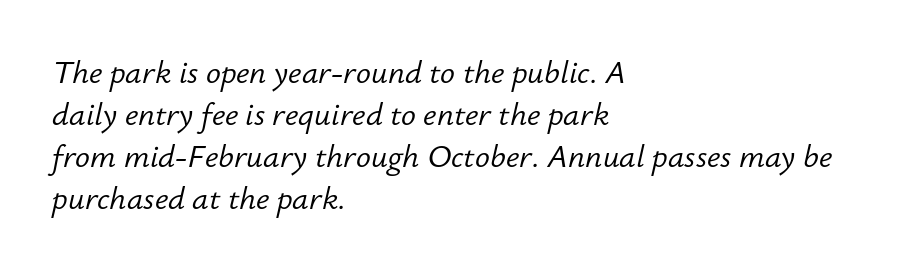
Q: Is the text bold? A: No.
Q: Is the text italic (slanted)? A: Yes, it leans right by about 12 degrees.
Q: Is the text underlined? A: No.
Q: How is the paragraph aligned? A: Left-aligned.
Q: Is the spacing between letters normal or unusually wide? A: Normal.
Q: Is the spacing between lines tight, normal or loose? A: Normal.
Q: Width (condensed, normal, or wide)? A: Normal.
Q: Stroke contrast? A: Low.
Q: x-height? A: Small.
Q: Monospaced? A: No.
